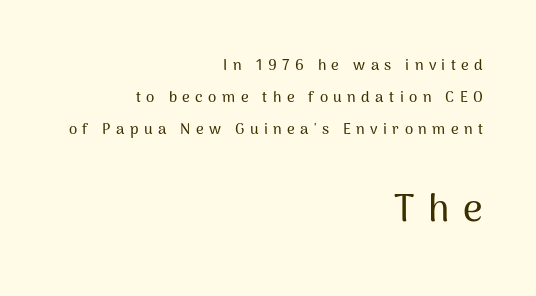
{"serif": "no", "italic": "no", "width": "normal", "stroke_contrast": "medium", "x_height": "medium", "monospaced": "no", "underline": "no", "align": "right", "line_spacing": "loose", "line_spacing_ratio": 2.14, "letter_spacing": "wide", "letter_spacing_em": 0.36, "larger_block": "second", "size_ratio": 2.53, "glyph_px": 38}
